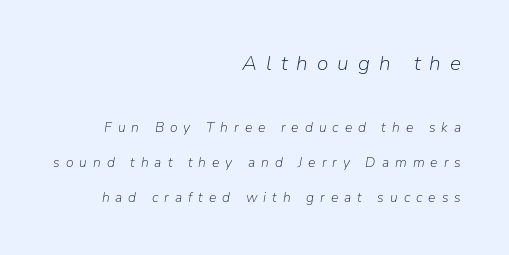
Q: Is the text bold? A: No.
Q: Is the text italic (slanted)? A: Yes, it leans right by about 9 degrees.
Q: Is the text underlined? A: No.
Q: How is the paragraph aligned? A: Right-aligned.
Q: Is the spacing between letters normal or unusually wide? A: Unusually wide.
Q: Is the spacing between lines tight, normal or loose? A: Loose.
Q: Which block of text is set in a larger size, the first (top) or the second (bottom)? A: The first (top) one.
